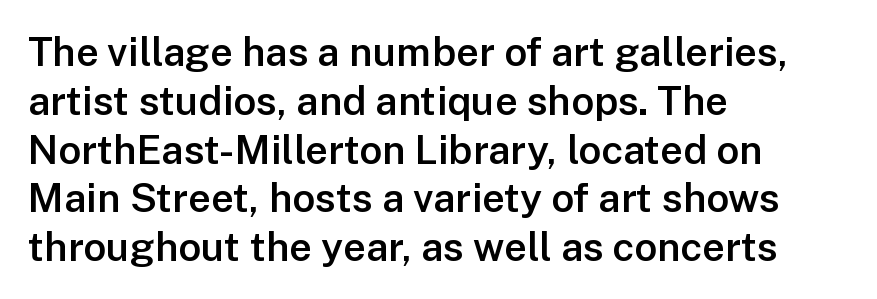
{"serif": "no", "italic": "no", "bold": "semi", "weight": "semibold", "width": "normal", "stroke_contrast": "low", "x_height": "medium", "monospaced": "no", "underline": "no", "align": "left", "line_spacing_ratio": 1.22, "letter_spacing": "normal", "letter_spacing_em": 0.0, "glyph_px": 40}
